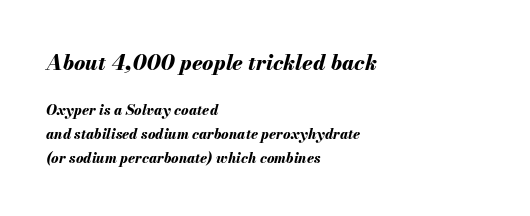
The image shows 21 px bold type, italic (leaning right); set left-aligned, line spacing 1.72x, normal letter spacing, not underlined; the first (top) block is 1.5x larger.
